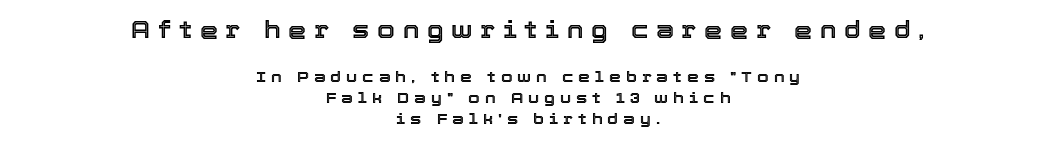
Q: Is the text italic (slanted)? A: No, it is upright.
Q: Is the text underlined? A: No.
Q: How is the paragraph aligned? A: Centered.
Q: Is the spacing between letters normal or unusually wide? A: Unusually wide.
Q: Is the spacing between lines tight, normal or loose? A: Normal.
Q: Which block of text is set in a larger size, the first (top) or the second (bottom)? A: The first (top) one.
